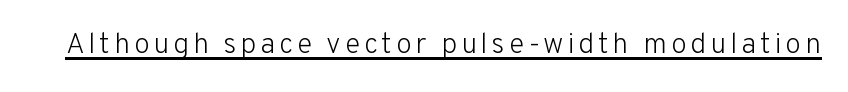
Q: Is the text bold? A: No.
Q: Is the text italic (slanted)? A: No, it is upright.
Q: Is the typeface a serif or a sans-serif typeface? A: Sans-serif.
Q: Is the text underlined? A: Yes.
Q: Width (condensed, normal, or wide)? A: Normal.
Q: Stroke contrast? A: Low.
Q: x-height? A: Medium.
Q: Monospaced? A: No.
